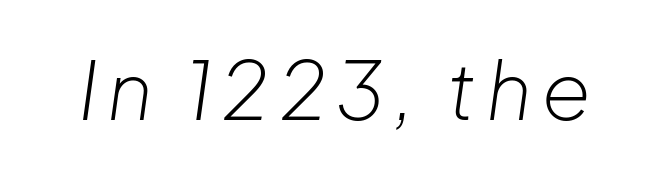
Q: Is the text bold? A: No.
Q: Is the text italic (slanted)? A: Yes, it leans right by about 8 degrees.
Q: Is the text underlined? A: No.
Q: Width (condensed, normal, or wide)? A: Normal.
Q: Stroke contrast? A: Low.
Q: x-height? A: Medium.
Q: Monospaced? A: No.
